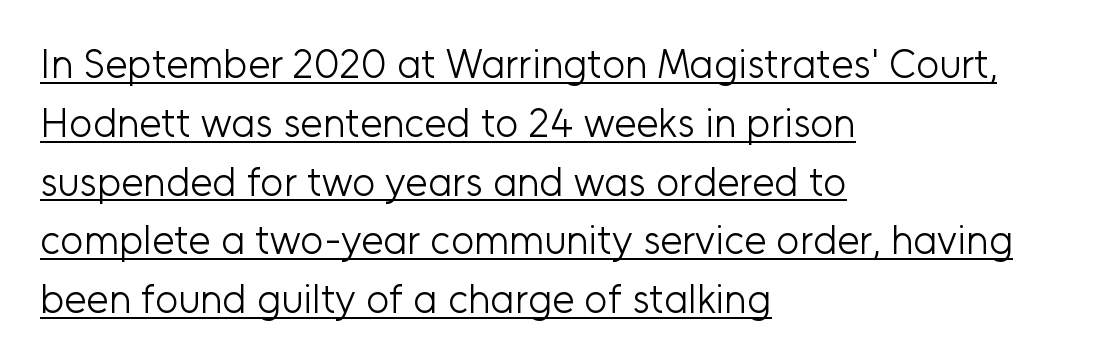
{"serif": "no", "italic": "no", "bold": "no", "weight": "light", "width": "normal", "stroke_contrast": "low", "x_height": "medium", "monospaced": "no", "underline": "yes", "align": "left", "line_spacing": "normal", "line_spacing_ratio": 1.47, "letter_spacing": "normal", "letter_spacing_em": 0.0, "glyph_px": 40}
